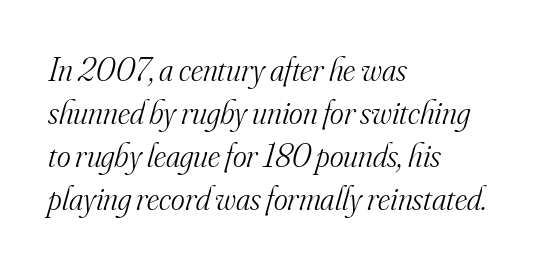
Q: Is the text bold? A: No.
Q: Is the text italic (slanted)? A: Yes, it leans right by about 16 degrees.
Q: Is the typeface a serif or a sans-serif typeface? A: Serif.
Q: Is the text underlined? A: No.
Q: How is the paragraph aligned? A: Left-aligned.
Q: Is the spacing between letters normal or unusually wide? A: Normal.
Q: Is the spacing between lines tight, normal or loose? A: Normal.
Q: Width (condensed, normal, or wide)? A: Normal.
Q: Stroke contrast? A: Medium.
Q: x-height? A: Small.
Q: Monospaced? A: No.
